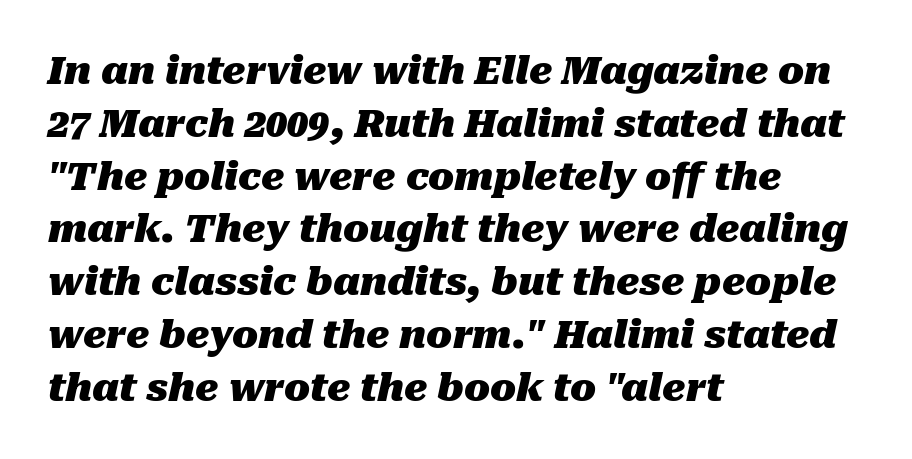
Q: Is the text bold? A: Yes.
Q: Is the text italic (slanted)? A: Yes, it leans right by about 10 degrees.
Q: Is the text underlined? A: No.
Q: How is the paragraph aligned? A: Left-aligned.
Q: Is the spacing between letters normal or unusually wide? A: Normal.
Q: Is the spacing between lines tight, normal or loose? A: Normal.
Q: Width (condensed, normal, or wide)? A: Normal.
Q: Stroke contrast? A: Medium.
Q: x-height? A: Medium.
Q: Monospaced? A: No.
